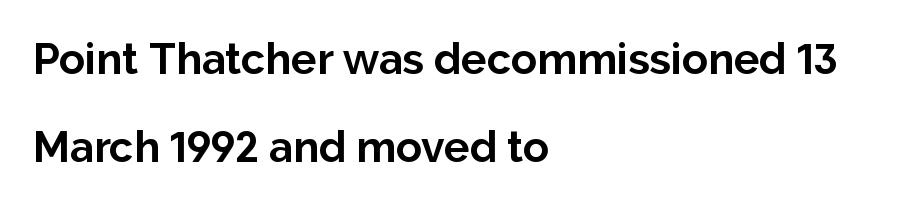
Descender tails drop into unmarked territory. Reading down the block, your eye returns to a fixed left position each line. No italicization has been applied; the sample stays upright. Each word holds together tightly as a unit, with standard inter-letter gaps.
